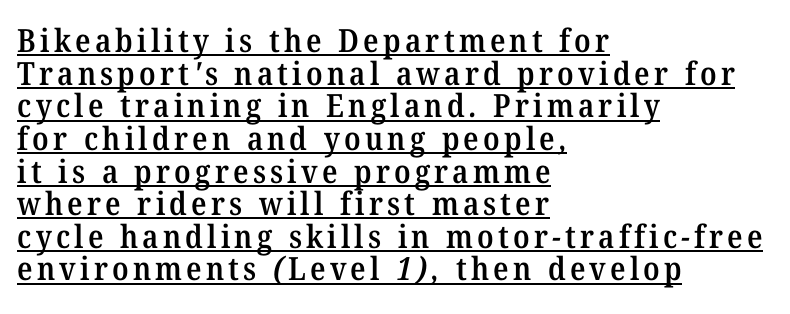
{"serif": "yes", "bold": "semi", "weight": "semibold", "width": "normal", "stroke_contrast": "medium", "x_height": "medium", "monospaced": "no", "underline": "yes", "align": "left", "line_spacing": "tight", "line_spacing_ratio": 1.02, "glyph_px": 32}
